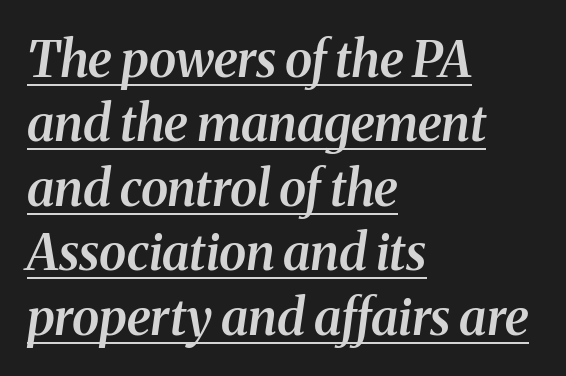
{"serif": "yes", "italic": "yes", "lean": "right", "slant_degrees": 8, "bold": "semi", "weight": "semibold", "width": "normal", "stroke_contrast": "medium", "x_height": "medium", "monospaced": "no", "underline": "yes", "align": "left", "line_spacing": "normal", "line_spacing_ratio": 1.29, "letter_spacing": "normal", "letter_spacing_em": 0.0, "glyph_px": 50}
